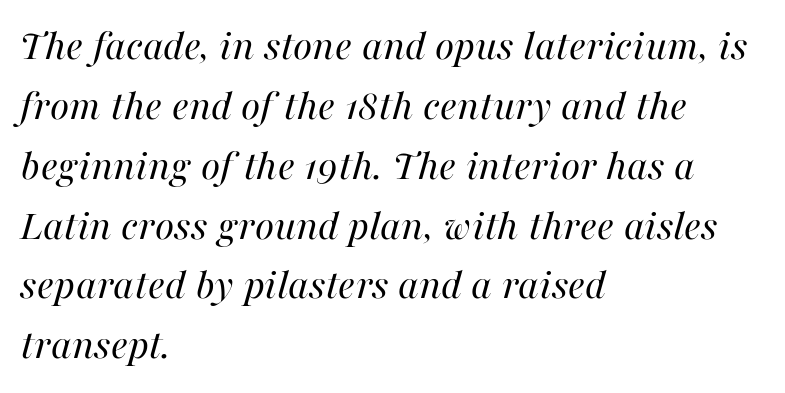
Q: Is the text bold? A: No.
Q: Is the text italic (slanted)? A: Yes, it leans right by about 16 degrees.
Q: Is the text underlined? A: No.
Q: How is the paragraph aligned? A: Left-aligned.
Q: Is the spacing between letters normal or unusually wide? A: Normal.
Q: Is the spacing between lines tight, normal or loose? A: Normal.
Q: Width (condensed, normal, or wide)? A: Normal.
Q: Stroke contrast? A: High.
Q: x-height? A: Medium.
Q: Monospaced? A: No.
